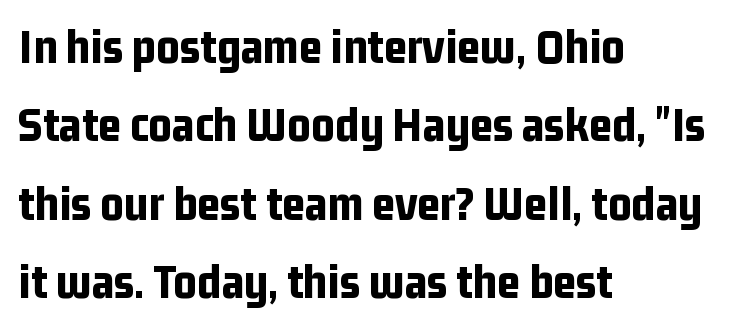
{"serif": "no", "italic": "no", "bold": "yes", "weight": "bold", "width": "condensed", "stroke_contrast": "low", "x_height": "medium", "monospaced": "no", "underline": "no", "align": "left", "line_spacing": "normal", "line_spacing_ratio": 1.57, "letter_spacing": "normal", "letter_spacing_em": 0.0, "glyph_px": 50}
